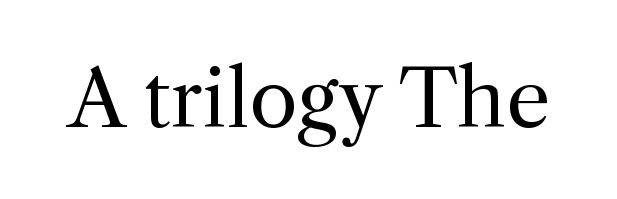
Check where the strokes stop: tiny serifs finish them off. Do the characters align in a grid? No, the font is proportional. Vertical strokes here are truly vertical. Is the stroke heavy? The answer is a plain regular-or-lighter.
